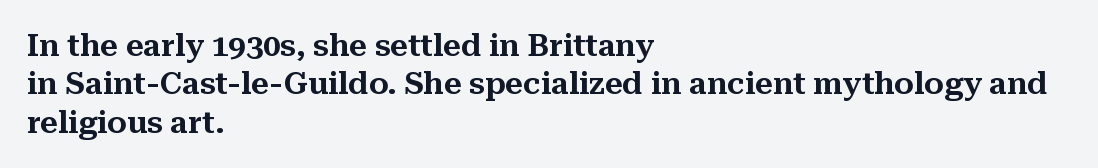
{"serif": "yes", "italic": "no", "width": "normal", "stroke_contrast": "medium", "x_height": "medium", "monospaced": "no", "underline": "no", "align": "left", "line_spacing_ratio": 1.24, "letter_spacing": "normal", "letter_spacing_em": 0.0, "glyph_px": 31}
